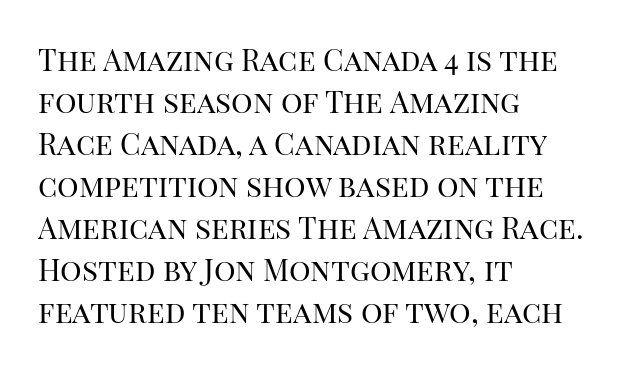
Standard letterfit; no display-style spreading of the glyphs. Looks like regular typesetting: each glyph gets only the width it needs. One-word summary of the alignment: left. This reads as an unemphasized weight, regular at the heaviest. Type style note: has serifs.
